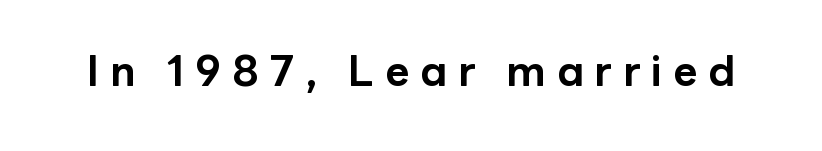
Q: Is the text bold? A: Yes.
Q: Is the text italic (slanted)? A: No, it is upright.
Q: Is the typeface a serif or a sans-serif typeface? A: Sans-serif.
Q: Is the text underlined? A: No.
Q: Is the spacing between letters normal or unusually wide? A: Unusually wide.
Q: Width (condensed, normal, or wide)? A: Normal.
Q: Stroke contrast? A: Low.
Q: x-height? A: Medium.
Q: Monospaced? A: No.
